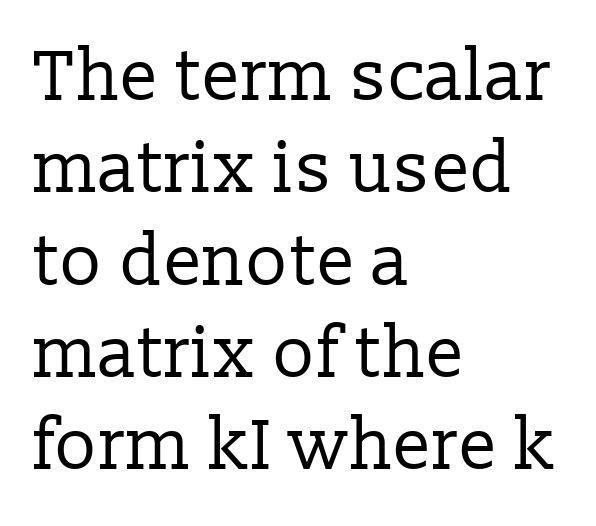
Ordinary non-slanted type is in use. The gaps between neighbouring characters are ordinary and unremarkable. The face used here is seriffed, in the tradition of book romans. The letters look calm and open, with moderate or lighter stems.
